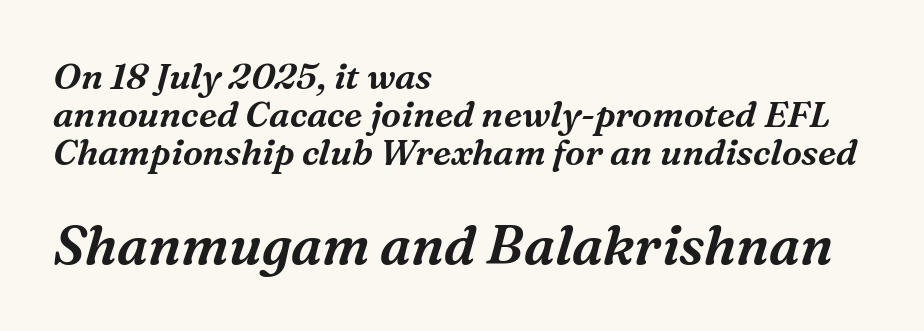
{"serif": "yes", "italic": "yes", "lean": "right", "slant_degrees": 16, "width": "normal", "stroke_contrast": "medium", "x_height": "medium", "monospaced": "no", "underline": "no", "align": "left", "line_spacing": "tight", "line_spacing_ratio": 1.06, "letter_spacing": "normal", "letter_spacing_em": 0.0, "larger_block": "second", "size_ratio": 1.5, "glyph_px": 54}
